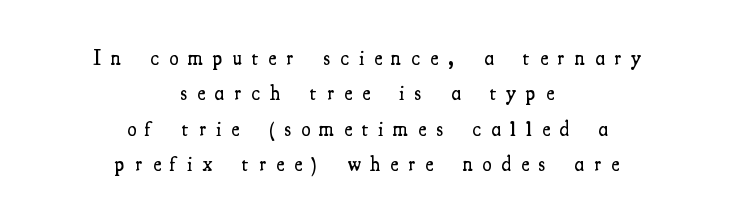
The letterforms stand isolated, each surrounded by extra space. The lines are quadded center. These lines were composed using upright roman letters. The rows are spaced the way most documents space them. Check the space under the baseline: it is left empty.
